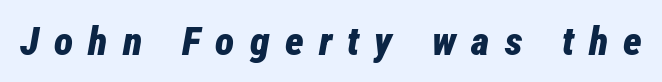
The image shows 40 px bold, condensed type, italic (leaning right); set unusually wide letter spacing (+0.38 em), not underlined; low stroke contrast and a medium x-height.
